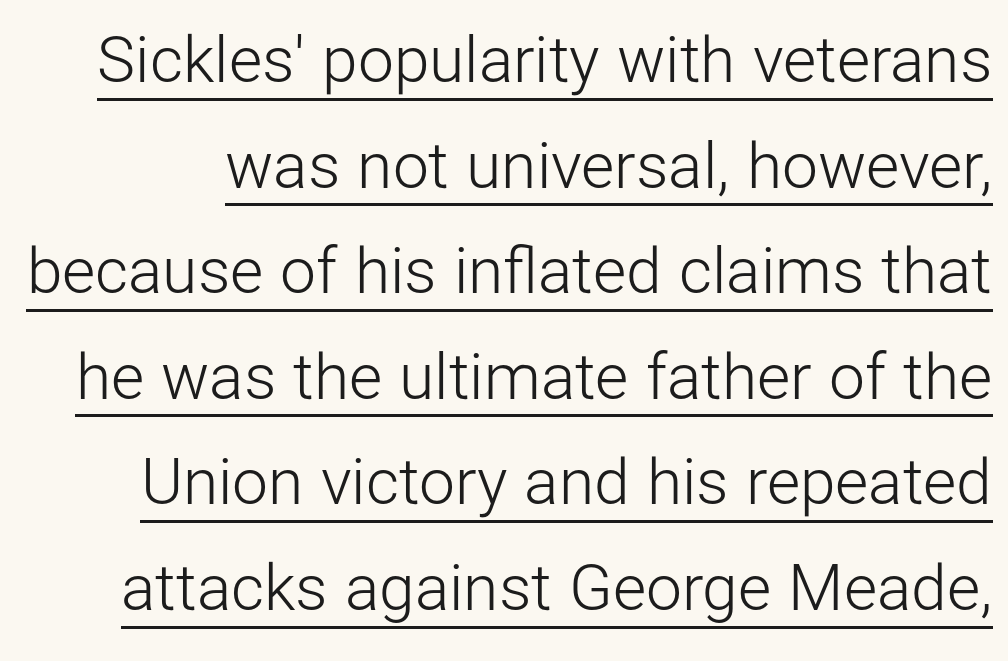
Quick note: interline space is typical. Spacing between characters is what you'd get straight out of the box. This is sans-serif lettering, the kind often seen on screens and signage. The lettering holds an erect, upright posture throughout. The passage shown is typed in a proportional face where columns would drift.
